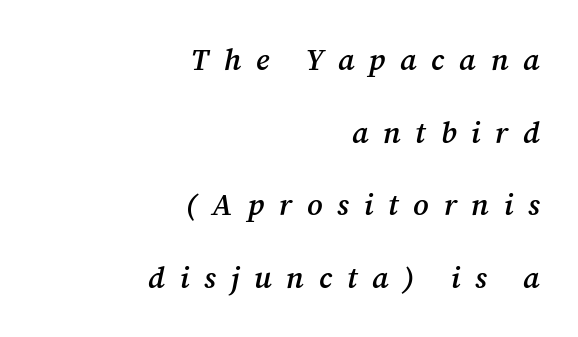
The image shows 30 px semibold serif type, italic (leaning right); set right-aligned, loose line spacing (2.42x), unusually wide letter spacing (+0.49 em), not underlined; medium stroke contrast and a medium x-height.
